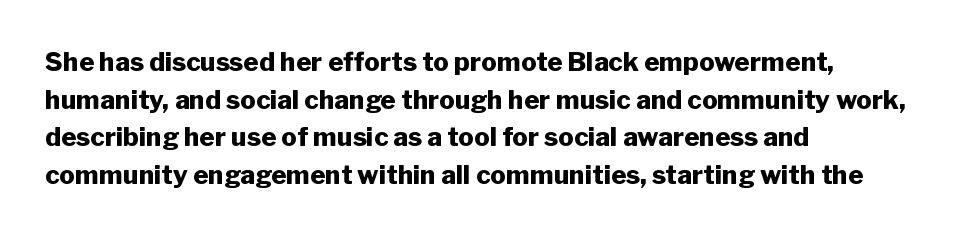
Q: Is the text bold? A: Yes.
Q: Is the text italic (slanted)? A: No, it is upright.
Q: Is the text underlined? A: No.
Q: How is the paragraph aligned? A: Left-aligned.
Q: Is the spacing between letters normal or unusually wide? A: Normal.
Q: Is the spacing between lines tight, normal or loose? A: Normal.
